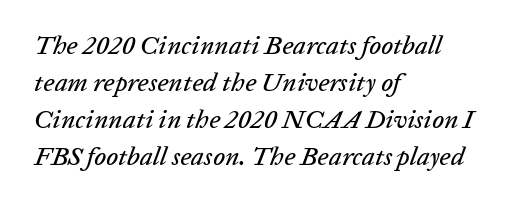
{"italic": "yes", "lean": "right", "slant_degrees": 20, "underline": "no", "align": "left", "line_spacing": "normal", "line_spacing_ratio": 1.42, "letter_spacing": "normal", "letter_spacing_em": 0.0, "glyph_px": 26}
